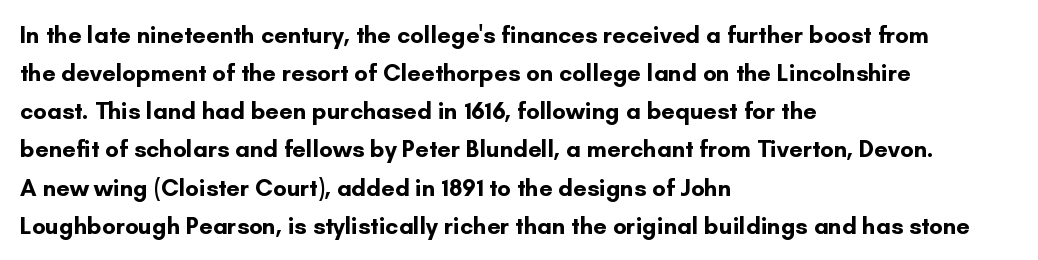
Q: Is the text bold? A: Yes.
Q: Is the text italic (slanted)? A: No, it is upright.
Q: Is the text underlined? A: No.
Q: How is the paragraph aligned? A: Left-aligned.
Q: Is the spacing between letters normal or unusually wide? A: Normal.
Q: Is the spacing between lines tight, normal or loose? A: Normal.
